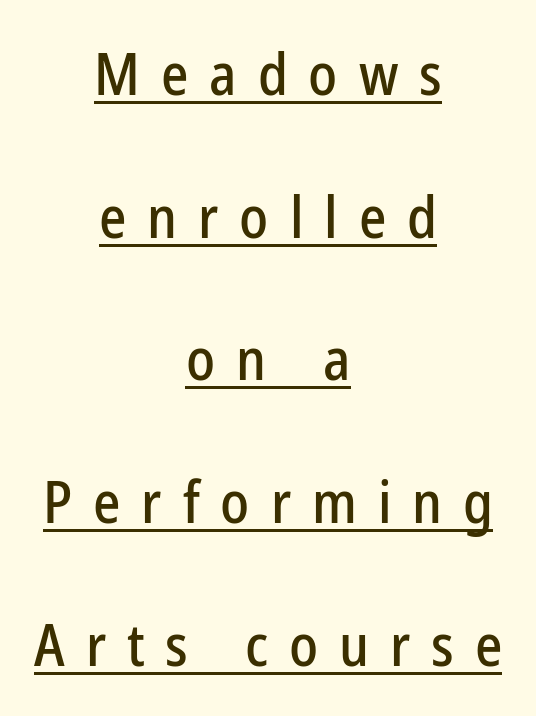
Q: Is the text italic (slanted)? A: No, it is upright.
Q: Is the typeface a serif or a sans-serif typeface? A: Sans-serif.
Q: Is the text underlined? A: Yes.
Q: How is the paragraph aligned? A: Centered.
Q: Is the spacing between letters normal or unusually wide? A: Unusually wide.
Q: Is the spacing between lines tight, normal or loose? A: Loose.
Q: Width (condensed, normal, or wide)? A: Condensed.
Q: Stroke contrast? A: Low.
Q: x-height? A: Medium.
Q: Monospaced? A: No.
